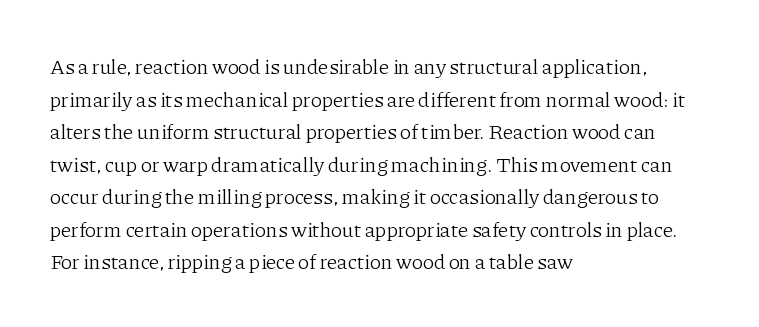
The axis of the letterforms is exactly vertical. Here the glyphs are tracked normally, forming tight word shapes. Descenders hang freely into open space. Line beginnings align vertically; line endings do not. The rows are spaced the way most documents space them.
